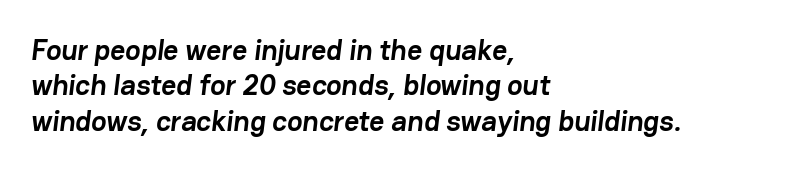
Q: Is the text bold? A: Yes.
Q: Is the typeface a serif or a sans-serif typeface? A: Sans-serif.
Q: Is the text underlined? A: No.
Q: How is the paragraph aligned? A: Left-aligned.
Q: Is the spacing between letters normal or unusually wide? A: Normal.
Q: Width (condensed, normal, or wide)? A: Normal.
Q: Stroke contrast? A: Low.
Q: x-height? A: Medium.
Q: Monospaced? A: No.
